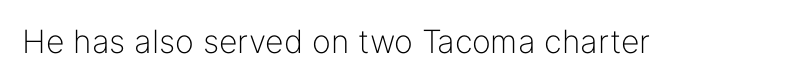
{"serif": "no", "italic": "no", "bold": "no", "weight": "light", "width": "normal", "stroke_contrast": "low", "x_height": "medium", "monospaced": "no", "underline": "no", "letter_spacing": "normal", "letter_spacing_em": 0.0, "glyph_px": 32}
